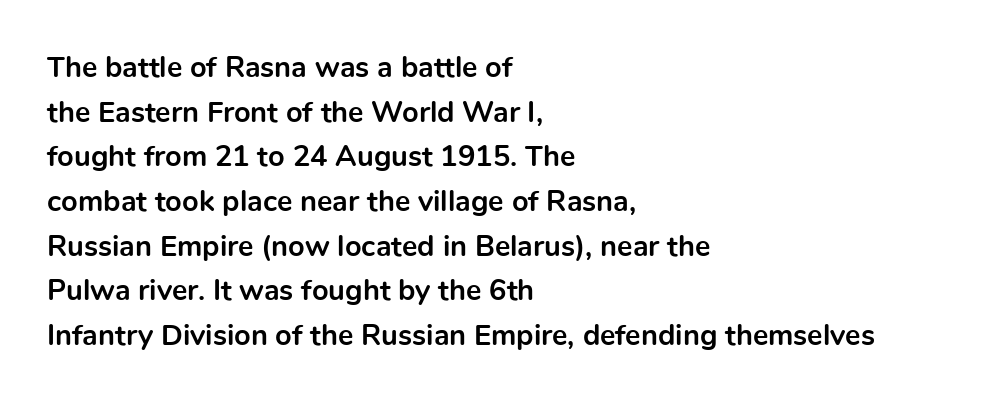
Q: Is the text bold? A: Yes.
Q: Is the text italic (slanted)? A: No, it is upright.
Q: Is the typeface a serif or a sans-serif typeface? A: Sans-serif.
Q: Is the text underlined? A: No.
Q: How is the paragraph aligned? A: Left-aligned.
Q: Is the spacing between letters normal or unusually wide? A: Normal.
Q: Is the spacing between lines tight, normal or loose? A: Normal.
Q: Width (condensed, normal, or wide)? A: Normal.
Q: x-height? A: Medium.
Q: Monospaced? A: No.
